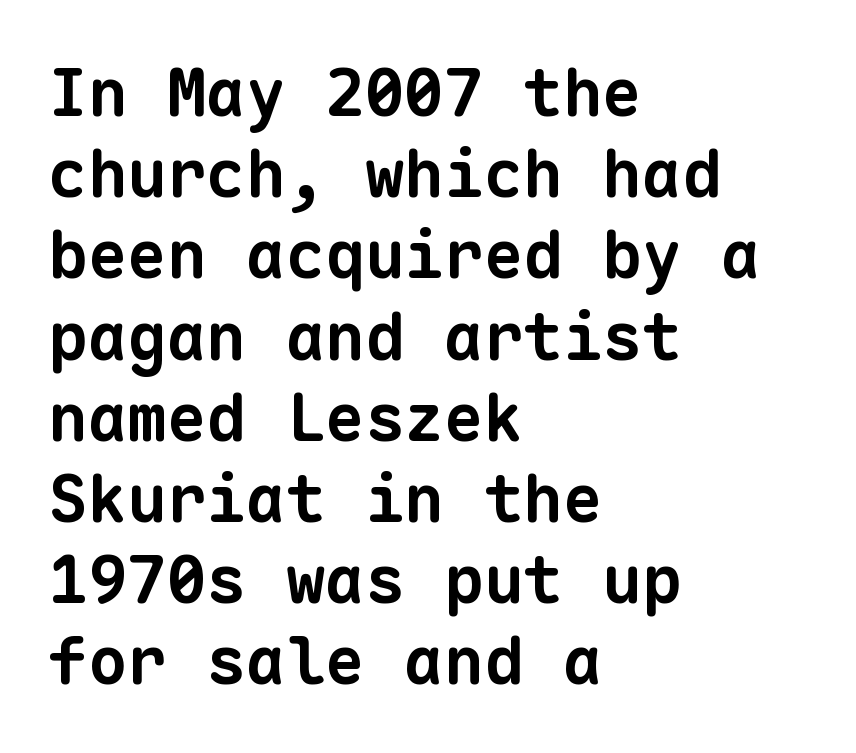
The rendering uses typewriter-style spacing with identical character cells. Emphasis by weight is at full strength: bold. The rag falls on the right side of this text block. Each row of text sits above clean, open space. You can tell from the bare stems that sans-serif type was used.
